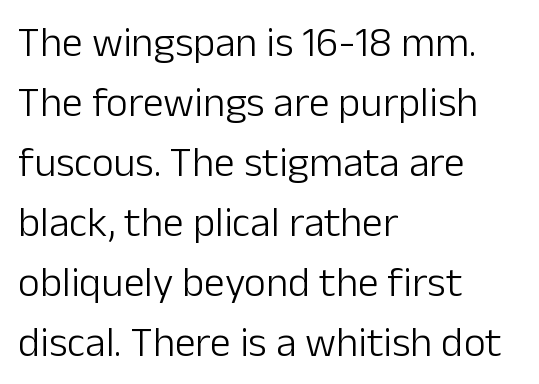
The image shows 42 px light sans-serif type, upright; set left-aligned, normal line spacing (1.43x), normal letter spacing, not underlined; low stroke contrast and a medium x-height.
